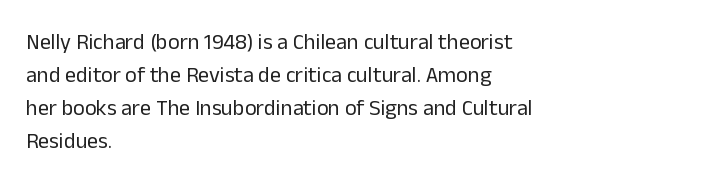
Q: Is the text bold? A: No.
Q: Is the text italic (slanted)? A: No, it is upright.
Q: Is the text underlined? A: No.
Q: How is the paragraph aligned? A: Left-aligned.
Q: Is the spacing between letters normal or unusually wide? A: Normal.
Q: Is the spacing between lines tight, normal or loose? A: Normal.
